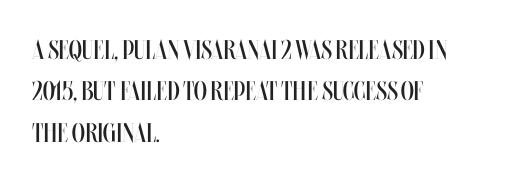
{"italic": "no", "bold": "no", "underline": "no", "align": "left", "line_spacing": "normal", "line_spacing_ratio": 1.53, "letter_spacing": "normal", "letter_spacing_em": 0.0, "glyph_px": 27}
